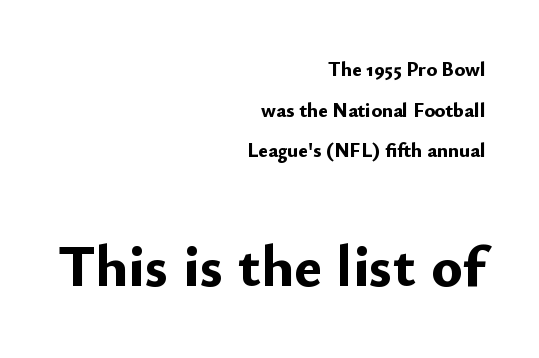
Q: Is the text bold? A: Yes.
Q: Is the text italic (slanted)? A: No, it is upright.
Q: Is the typeface a serif or a sans-serif typeface? A: Sans-serif.
Q: Is the text underlined? A: No.
Q: How is the paragraph aligned? A: Right-aligned.
Q: Is the spacing between letters normal or unusually wide? A: Normal.
Q: Is the spacing between lines tight, normal or loose? A: Loose.
Q: Which block of text is set in a larger size, the first (top) or the second (bottom)? A: The second (bottom) one.
Q: Width (condensed, normal, or wide)? A: Normal.
Q: Stroke contrast? A: Low.
Q: x-height? A: Small.
Q: Monospaced? A: No.
